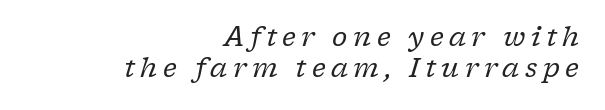
The image shows 26 px text type, italic (leaning right); set right-aligned, line spacing 1.19x, unusually wide letter spacing (+0.21 em), not underlined.
